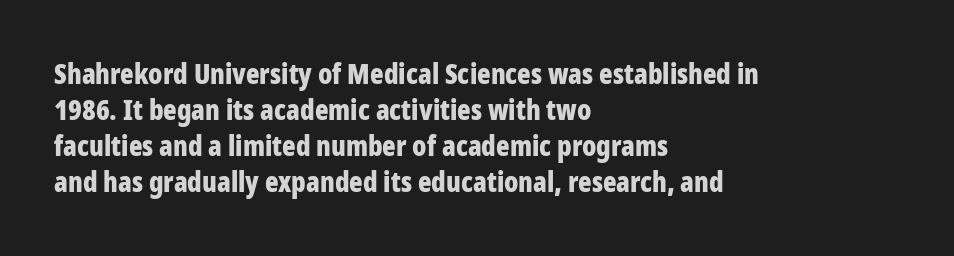
Q: Is the text bold? A: Yes.
Q: Is the text italic (slanted)? A: No, it is upright.
Q: Is the typeface a serif or a sans-serif typeface? A: Sans-serif.
Q: Is the text underlined? A: No.
Q: How is the paragraph aligned? A: Left-aligned.
Q: Is the spacing between letters normal or unusually wide? A: Normal.
Q: Is the spacing between lines tight, normal or loose? A: Normal.
Q: Width (condensed, normal, or wide)? A: Condensed.
Q: Stroke contrast? A: Low.
Q: x-height? A: Medium.
Q: Monospaced? A: No.
